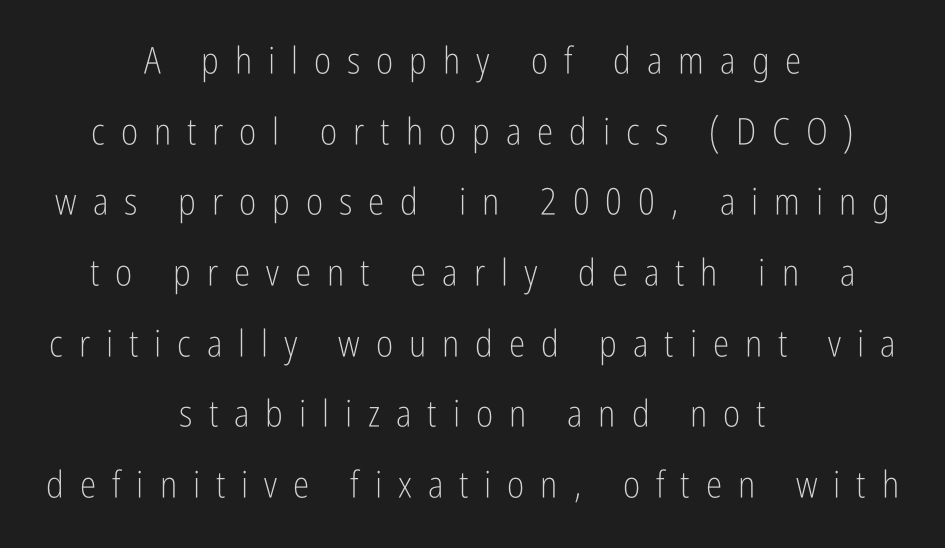
Q: Is the text bold? A: No.
Q: Is the text italic (slanted)? A: No, it is upright.
Q: Is the typeface a serif or a sans-serif typeface? A: Sans-serif.
Q: Is the text underlined? A: No.
Q: How is the paragraph aligned? A: Centered.
Q: Is the spacing between letters normal or unusually wide? A: Unusually wide.
Q: Is the spacing between lines tight, normal or loose? A: Loose.
Q: Width (condensed, normal, or wide)? A: Condensed.
Q: Stroke contrast? A: Low.
Q: x-height? A: Medium.
Q: Monospaced? A: No.
